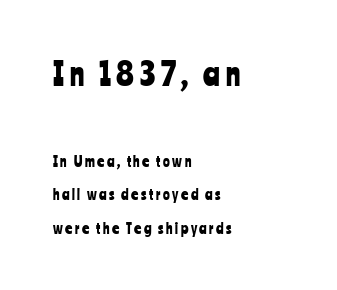
Q: Is the text italic (slanted)? A: No, it is upright.
Q: Is the typeface a serif or a sans-serif typeface? A: Sans-serif.
Q: Is the text underlined? A: No.
Q: How is the paragraph aligned? A: Left-aligned.
Q: Is the spacing between lines tight, normal or loose? A: Loose.
Q: Which block of text is set in a larger size, the first (top) or the second (bottom)? A: The first (top) one.
Q: Width (condensed, normal, or wide)? A: Condensed.
Q: Stroke contrast? A: Low.
Q: x-height? A: Medium.
Q: Monospaced? A: No.
